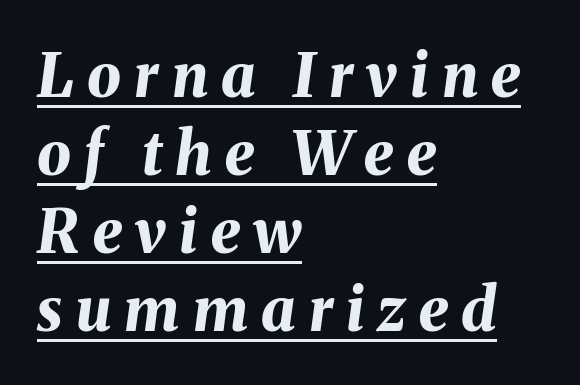
The letters are bold, with thick, heavy strokes. A typesetter would call this proportional, since set widths differ per character. This rendering features underlined lettering. Is the type slanted? Yes — the strokes lean at a clear angle. The rendering anchors every line to the left-hand side. The leading is moderate, giving the passage an even texture.
